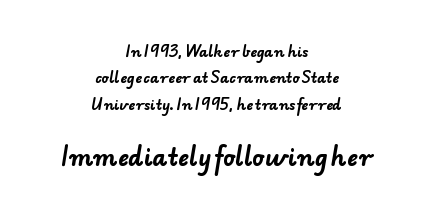
The image shows 23 px bold type; set centered, line spacing 1.89x, normal letter spacing, not underlined; the second (bottom) block is 1.64x larger.
